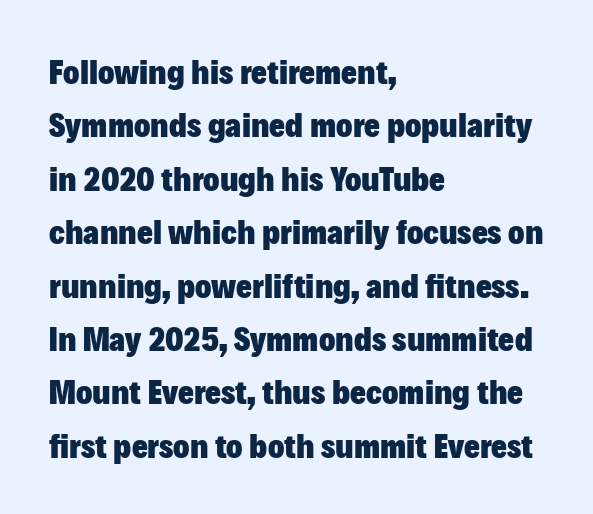
Character widths vary here, with narrow letters taking less room than wide ones. No extra tracking has been applied to these lines. Just letters on the line, the space beneath them empty. Honestly, the row spacing looks completely unremarkable. The face used here has the dense, thick strokes of a bold. The lines in this sample share a left origin and differ only in where they stop.
